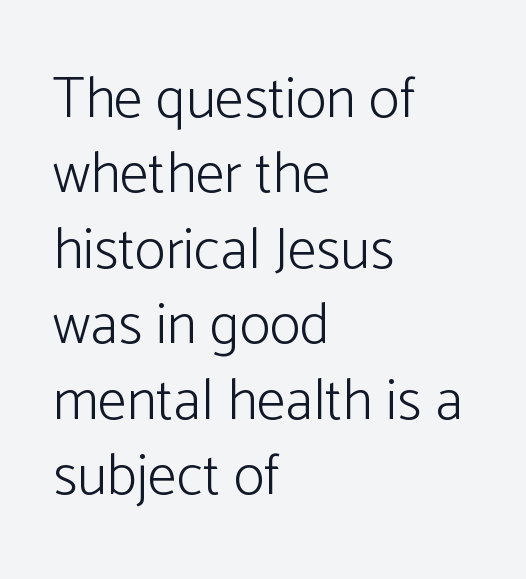
The image shows 58 px light sans-serif type, upright; set left-aligned, normal line spacing (1.3x), normal letter spacing, not underlined; low stroke contrast and a medium x-height.
